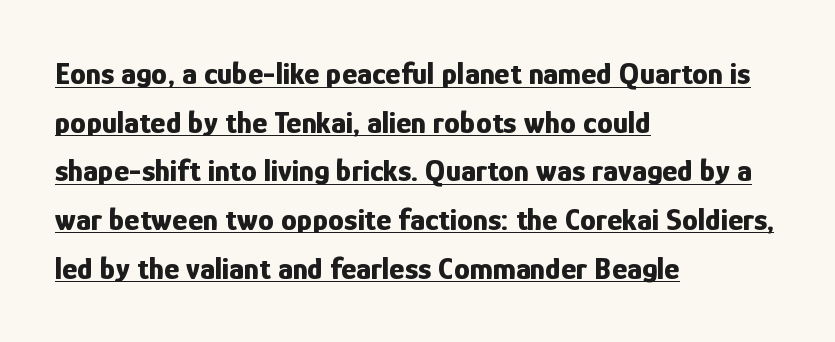
Nothing sits at the stroke ends, so this counts as sans-serif. The font's upright variant was chosen for this text. If you measured baseline to baseline, you'd find a middling distance. A typesetter would call this zero additional tracking. The lines are quadded left.
